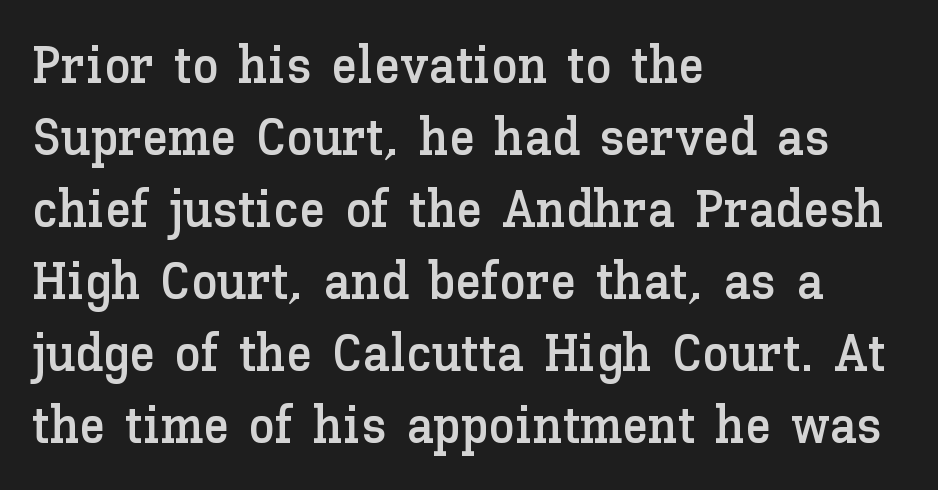
The image shows 53 px text type, upright; set left-aligned, normal line spacing (1.36x), normal letter spacing, not underlined; low stroke contrast and a medium x-height.
